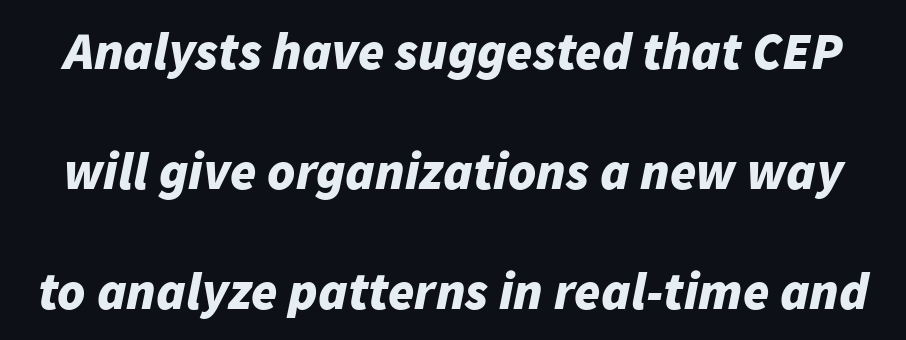
The image shows 53 px bold type, italic (leaning right); set loose line spacing (2.26x), normal letter spacing, not underlined; low stroke contrast and a medium x-height.
